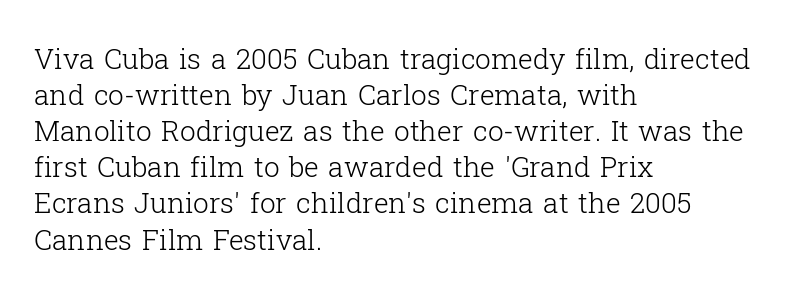
The text was rendered using a seriffed face with decorative stroke endings. This reads as an unemphasized weight, regular at the heaviest. Summary of vertical rhythm: regular, with standard interline spacing. This is the regular roman posture of the typeface.
